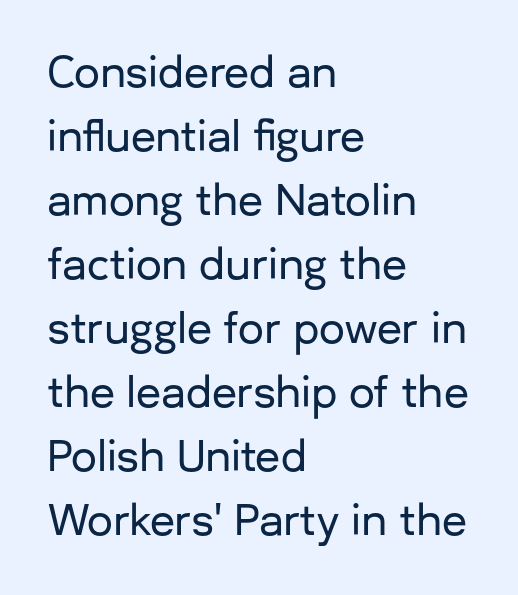
{"serif": "no", "italic": "no", "width": "normal", "stroke_contrast": "low", "x_height": "medium", "monospaced": "no", "underline": "no", "align": "left", "line_spacing": "normal", "line_spacing_ratio": 1.56, "letter_spacing": "normal", "letter_spacing_em": 0.0, "glyph_px": 41}
